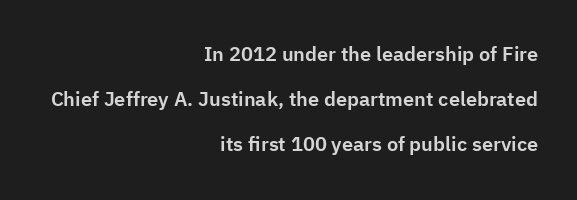
Q: Is the text italic (slanted)? A: No, it is upright.
Q: Is the text underlined? A: No.
Q: How is the paragraph aligned? A: Right-aligned.
Q: Is the spacing between letters normal or unusually wide? A: Normal.
Q: Is the spacing between lines tight, normal or loose? A: Loose.
